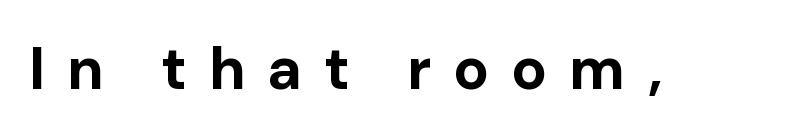
The image shows 60 px bold sans-serif type, upright; set unusually wide letter spacing (+0.36 em), not underlined; low stroke contrast and a medium x-height.
